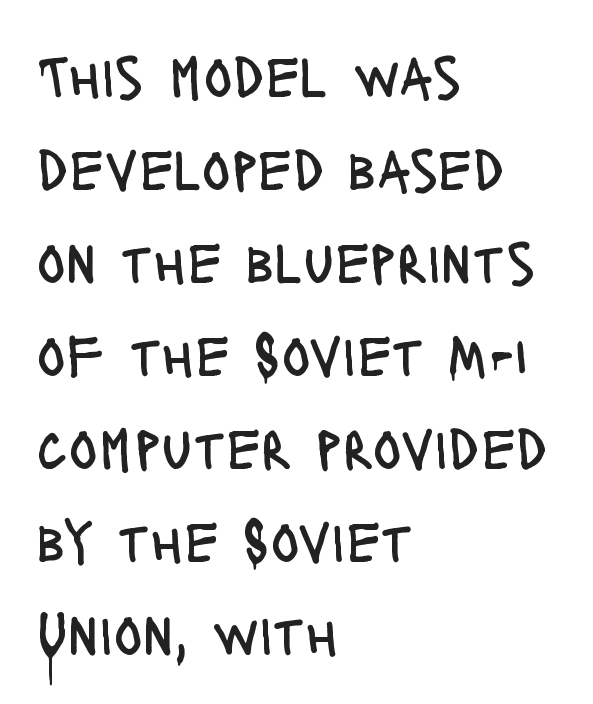
{"serif": "no", "italic": "no", "bold": "no", "weight": "regular", "width": "condensed", "stroke_contrast": "low", "x_height": "large", "monospaced": "no", "underline": "no", "align": "left", "line_spacing": "normal", "line_spacing_ratio": 1.55, "letter_spacing": "normal", "letter_spacing_em": 0.0, "glyph_px": 60}
